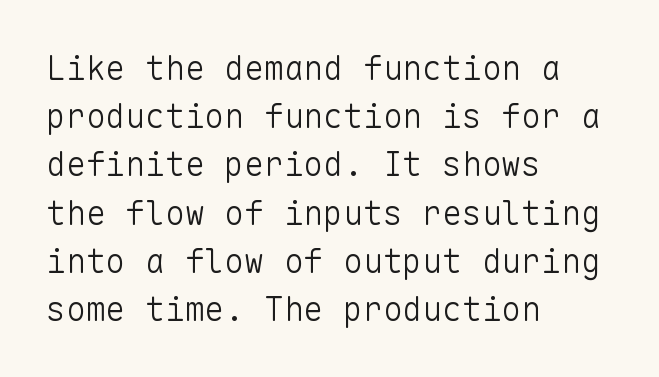
Q: Is the text bold? A: No.
Q: Is the text italic (slanted)? A: No, it is upright.
Q: Is the typeface a serif or a sans-serif typeface? A: Sans-serif.
Q: Is the text underlined? A: No.
Q: How is the paragraph aligned? A: Left-aligned.
Q: Is the spacing between letters normal or unusually wide? A: Normal.
Q: Is the spacing between lines tight, normal or loose? A: Normal.
Q: Width (condensed, normal, or wide)? A: Normal.
Q: Stroke contrast? A: Low.
Q: x-height? A: Medium.
Q: Monospaced? A: Yes.
